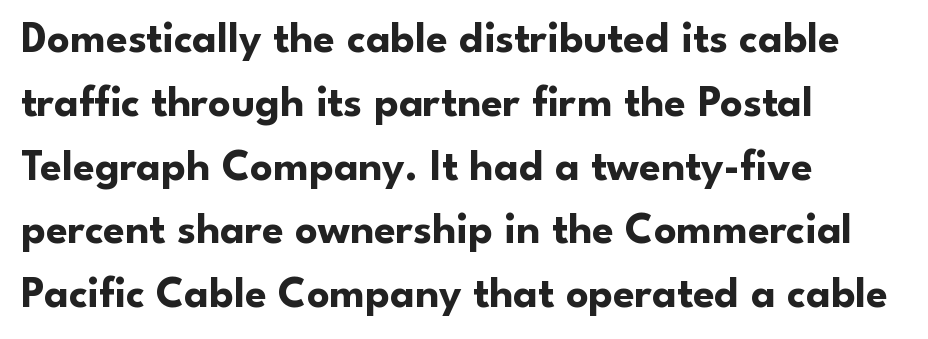
The passage shown is typed in a proportional face where columns would drift. The rendering keeps characters at their native spacing. Check under the words: just untouched page. Nothing sits at the stroke ends, so this counts as sans-serif. The lines in this sample share a left origin and differ only in where they stop.
